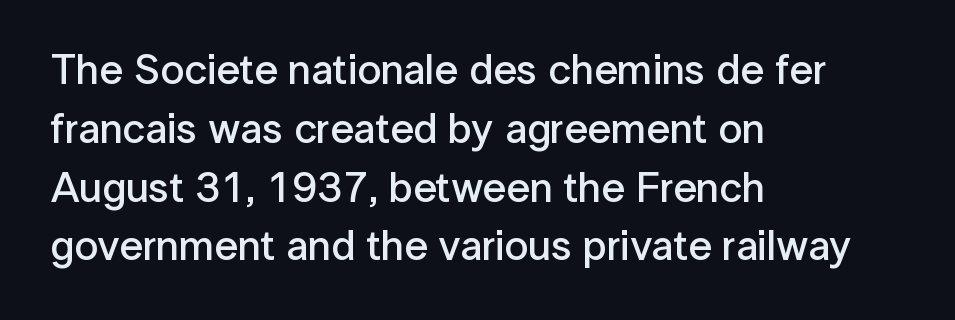
The image shows 42 px semibold sans-serif type, upright; set left-aligned, normal line spacing (1.4x), normal letter spacing, not underlined; low stroke contrast and a medium x-height.
